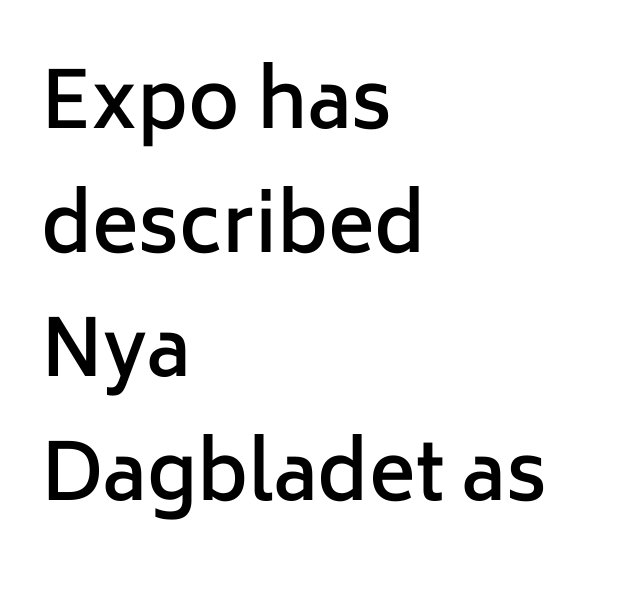
Does the copy run flush right? No — it runs flush left. The glyphs are unaccompanied by any horizontal stroke below them. Weight: semibold (demi). The letterforms sit shoulder to shoulder at normal distance. No feet cap the strokes, marking this as sans-serif type.
